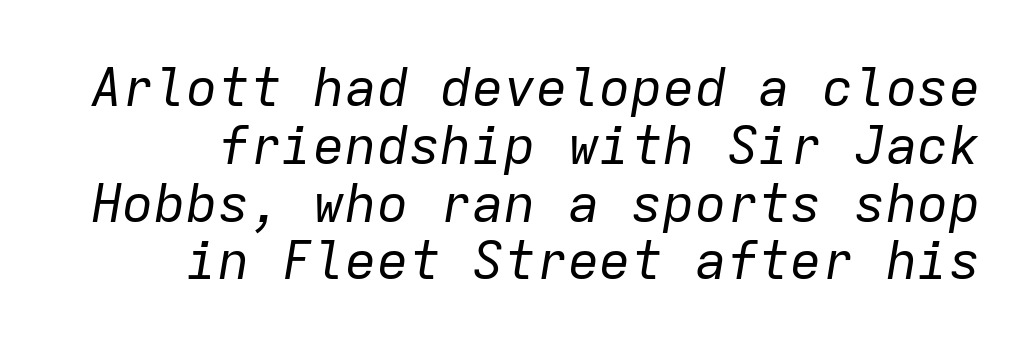
Q: Is the text bold? A: No.
Q: Is the text italic (slanted)? A: Yes, it leans right by about 9 degrees.
Q: Is the text underlined? A: No.
Q: Is the spacing between letters normal or unusually wide? A: Normal.
Q: Is the spacing between lines tight, normal or loose? A: Tight.
Q: Width (condensed, normal, or wide)? A: Normal.
Q: Stroke contrast? A: Low.
Q: x-height? A: Medium.
Q: Monospaced? A: Yes.
